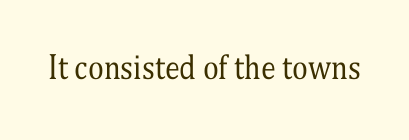
{"serif": "yes", "italic": "no", "bold": "no", "weight": "regular", "width": "condensed", "stroke_contrast": "medium", "x_height": "medium", "monospaced": "no", "underline": "no", "letter_spacing": "normal", "letter_spacing_em": 0.0, "glyph_px": 30}
